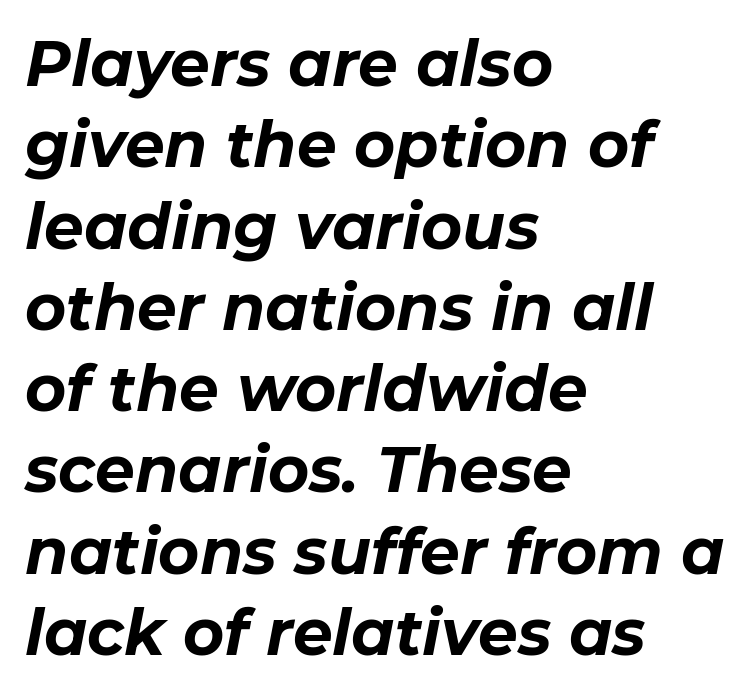
Q: Is the text bold? A: Yes.
Q: Is the text italic (slanted)? A: Yes, it leans right by about 11 degrees.
Q: Is the text underlined? A: No.
Q: How is the paragraph aligned? A: Left-aligned.
Q: Is the spacing between letters normal or unusually wide? A: Normal.
Q: Is the spacing between lines tight, normal or loose? A: Normal.
Q: Width (condensed, normal, or wide)? A: Normal.
Q: Stroke contrast? A: Low.
Q: x-height? A: Medium.
Q: Monospaced? A: No.
